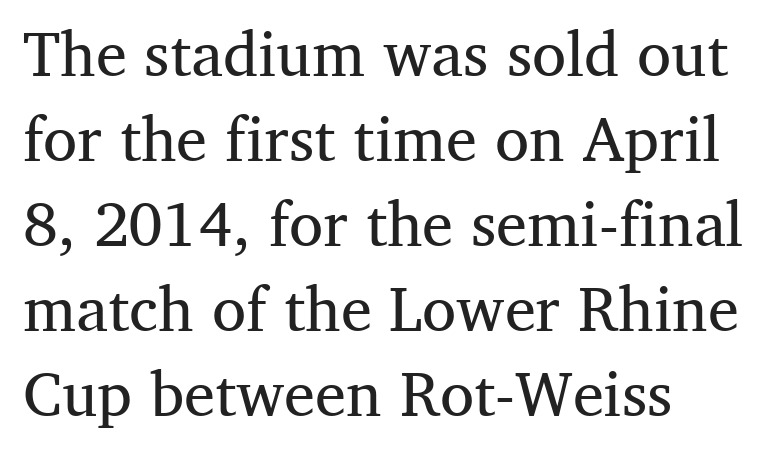
Quick note: interline space is typical. What stands out about the letter spacing? Nothing — it is the standard amount. Think of a printed novel: that variable character pitch is what you see here. The typesetting does not lean heavy: it is not bold.
